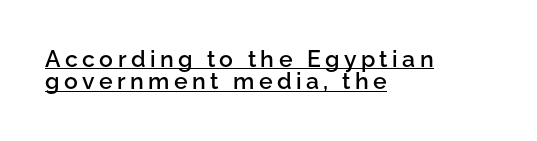
{"italic": "no", "bold": "semi", "underline": "yes", "align": "left", "line_spacing": "tight", "line_spacing_ratio": 0.96, "glyph_px": 23}
